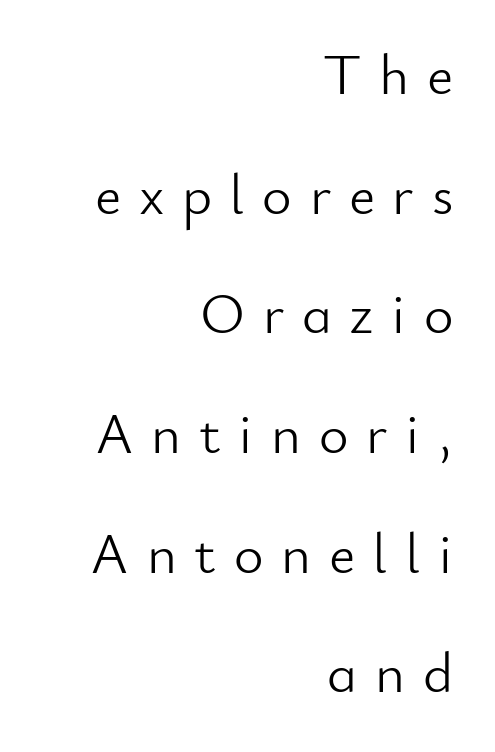
Style check: upright. Check the space under the baseline: it is left empty. Line endings align vertically; line beginnings do not. Observe the absence of serifs on each vertical stroke in this sample. Someone cranked the tracking dial way up on this one.
